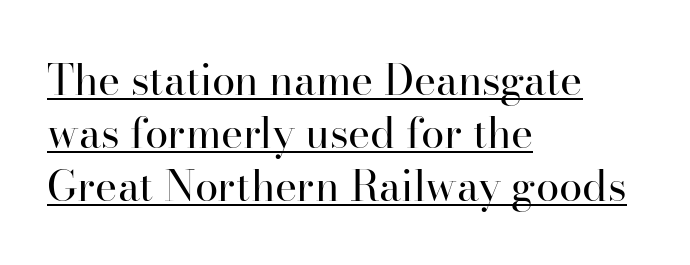
Q: Is the text bold? A: No.
Q: Is the text italic (slanted)? A: No, it is upright.
Q: Is the typeface a serif or a sans-serif typeface? A: Serif.
Q: Is the text underlined? A: Yes.
Q: How is the paragraph aligned? A: Left-aligned.
Q: Is the spacing between letters normal or unusually wide? A: Normal.
Q: Is the spacing between lines tight, normal or loose? A: Normal.
Q: Width (condensed, normal, or wide)? A: Normal.
Q: Stroke contrast? A: High.
Q: x-height? A: Small.
Q: Monospaced? A: No.
